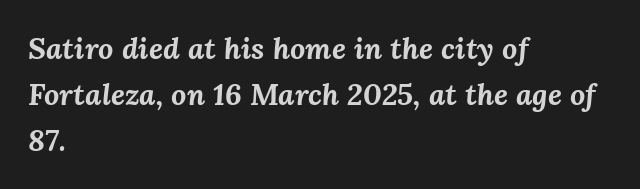
The image shows 30 px bold type, italic (leaning right); set left-aligned, normal line spacing (1.54x), normal letter spacing, not underlined; medium stroke contrast and a medium x-height.
